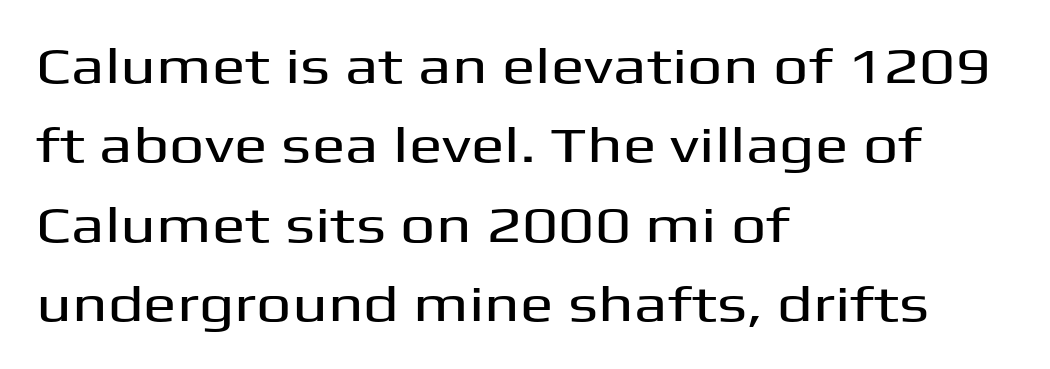
{"serif": "no", "italic": "no", "width": "wide", "stroke_contrast": "medium", "x_height": "medium", "monospaced": "no", "underline": "no", "align": "left", "line_spacing": "normal", "line_spacing_ratio": 1.59, "letter_spacing": "normal", "letter_spacing_em": 0.0, "glyph_px": 50}
